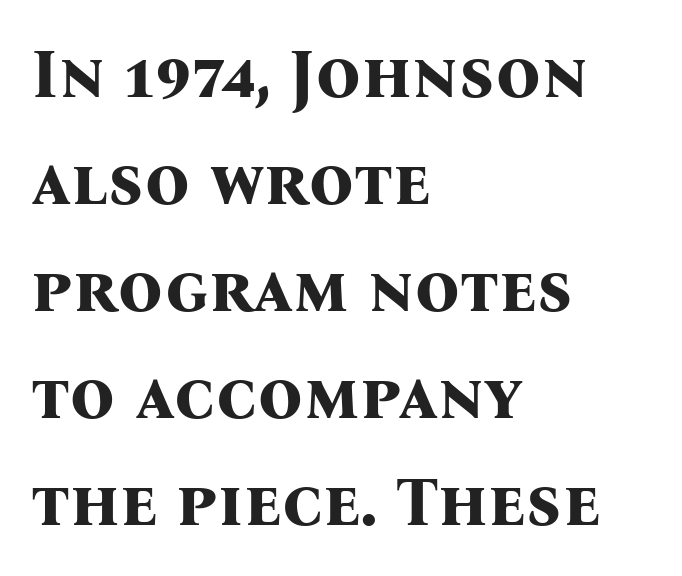
Q: Is the text bold? A: Yes.
Q: Is the text italic (slanted)? A: No, it is upright.
Q: Is the typeface a serif or a sans-serif typeface? A: Serif.
Q: Is the text underlined? A: No.
Q: How is the paragraph aligned? A: Left-aligned.
Q: Is the spacing between letters normal or unusually wide? A: Normal.
Q: Is the spacing between lines tight, normal or loose? A: Normal.
Q: Width (condensed, normal, or wide)? A: Normal.
Q: Stroke contrast? A: Medium.
Q: x-height? A: Medium.
Q: Monospaced? A: No.
